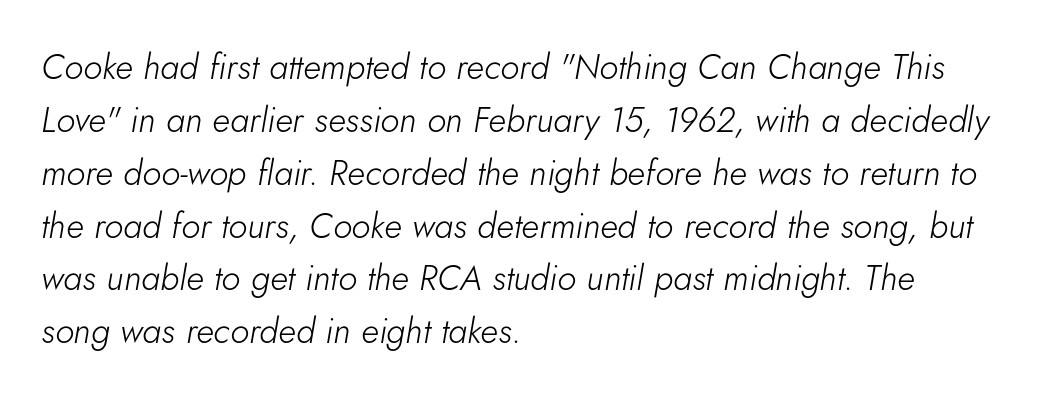
{"italic": "yes", "lean": "right", "slant_degrees": 5, "bold": "no", "weight": "light", "width": "normal", "stroke_contrast": "low", "x_height": "small", "monospaced": "no", "underline": "no", "align": "left", "line_spacing": "normal", "line_spacing_ratio": 1.51, "letter_spacing": "normal", "letter_spacing_em": 0.0, "glyph_px": 35}
